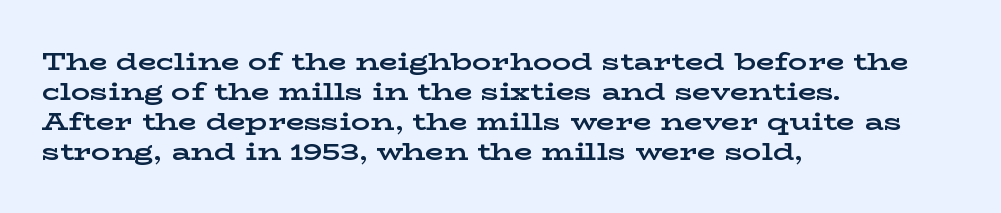
The characters look thick and weighty, a clear bold. Rows of type keep a routine distance in the vertical direction. Each word holds together tightly as a unit, with standard inter-letter gaps. Does the copy run flush right? No — it runs flush left. Beneath every word, the page is bare.
